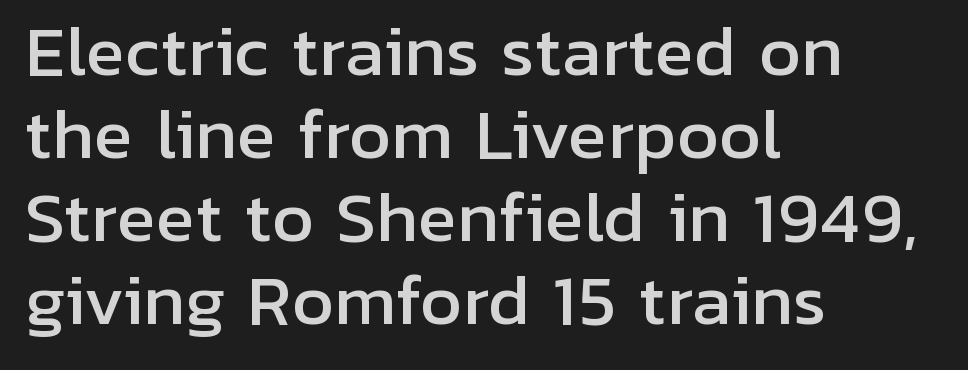
Each line starts at the same left margin while the right side varies. What kind of face is this? One without serifs — a sans. The gaps between neighbouring characters are ordinary and unremarkable. In terms of posture, this sample is upright. This sample keeps an unexceptional amount of space between lines. Descender tails drop into unmarked territory.
